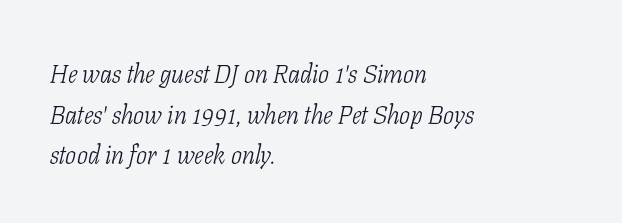
{"italic": "yes", "lean": "right", "slant_degrees": 11, "bold": "no", "underline": "no", "align": "left", "line_spacing": "normal", "line_spacing_ratio": 1.56, "letter_spacing": "normal", "letter_spacing_em": 0.0, "glyph_px": 26}
